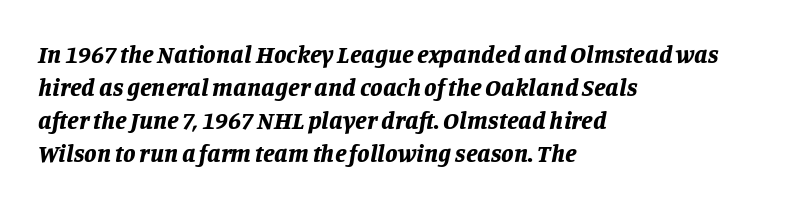
{"italic": "yes", "lean": "right", "slant_degrees": 11, "bold": "yes", "underline": "no", "align": "left", "line_spacing": "normal", "line_spacing_ratio": 1.32, "letter_spacing": "normal", "letter_spacing_em": 0.0, "glyph_px": 25}
